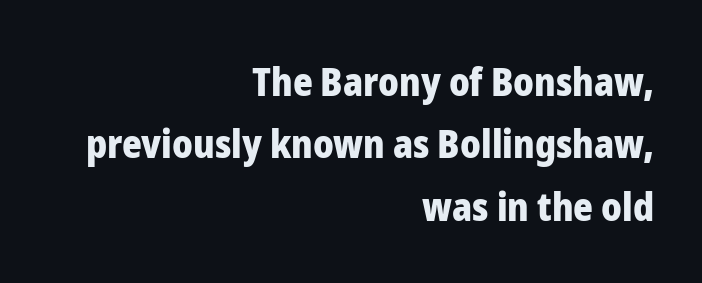
The image shows 38 px heavy sans-serif type, upright; set right-aligned, normal line spacing (1.64x), normal letter spacing, not underlined; low stroke contrast and a medium x-height.
